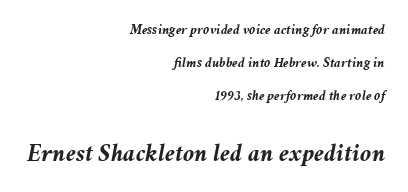
The image shows 25 px bold type, italic (leaning right); set right-aligned, loose line spacing (2.36x), normal letter spacing, not underlined; the second (bottom) block is 1.79x larger.
